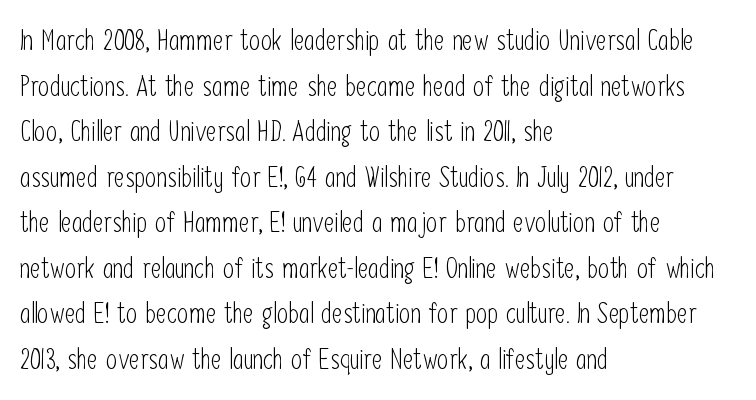
{"serif": "no", "italic": "no", "bold": "no", "weight": "light", "width": "condensed", "stroke_contrast": "low", "x_height": "medium", "monospaced": "no", "underline": "no", "align": "left", "line_spacing": "normal", "line_spacing_ratio": 1.57, "letter_spacing": "normal", "letter_spacing_em": 0.0, "glyph_px": 29}
